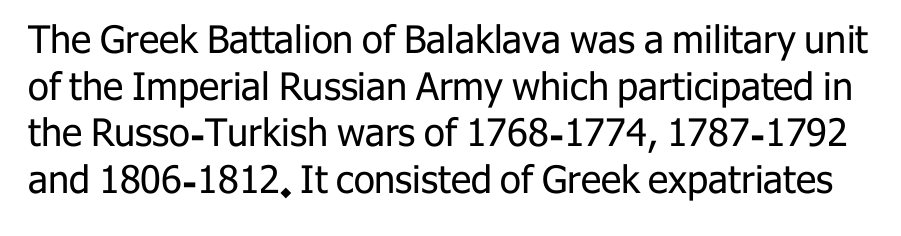
The image shows 38 px regular-weight sans-serif type, upright; set line spacing 1.23x, normal letter spacing, not underlined; low stroke contrast and a medium x-height.
